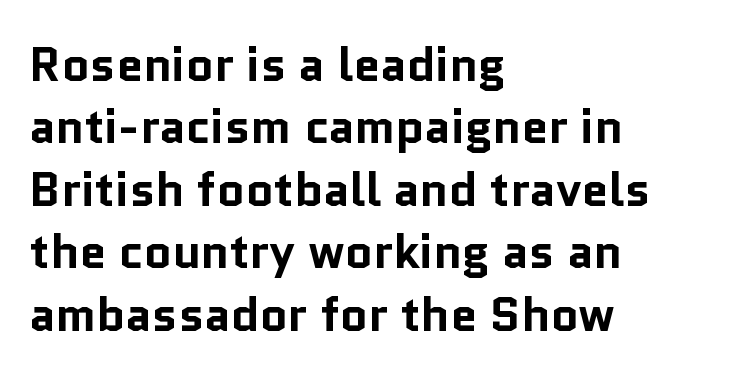
{"serif": "no", "italic": "no", "bold": "yes", "weight": "bold", "width": "normal", "stroke_contrast": "low", "x_height": "medium", "monospaced": "no", "underline": "no", "align": "left", "line_spacing": "normal", "line_spacing_ratio": 1.3, "letter_spacing": "normal", "letter_spacing_em": 0.0, "glyph_px": 48}
